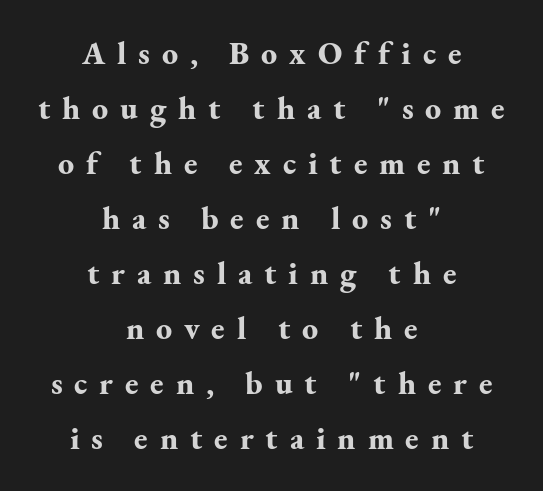
Q: Is the text bold? A: Yes.
Q: Is the text italic (slanted)? A: No, it is upright.
Q: Is the typeface a serif or a sans-serif typeface? A: Serif.
Q: Is the text underlined? A: No.
Q: How is the paragraph aligned? A: Centered.
Q: Is the spacing between letters normal or unusually wide? A: Unusually wide.
Q: Width (condensed, normal, or wide)? A: Normal.
Q: Stroke contrast? A: Medium.
Q: x-height? A: Small.
Q: Monospaced? A: No.
